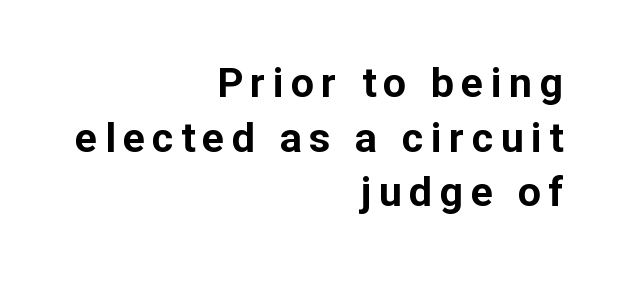
The lettering holds an erect, upright posture throughout. Stroke terminals: plain, sans-serif. The space directly below the letters is spotless. Each glyph is drawn with heavy, bold strokes.
